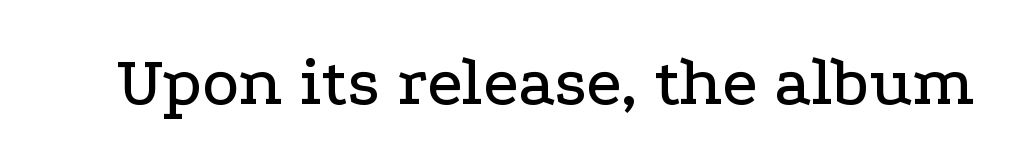
The image shows 70 px wide serif type, upright; set normal letter spacing, not underlined; low stroke contrast and a medium x-height.
